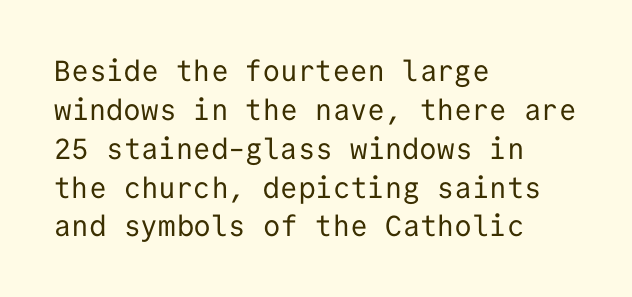
The image shows 29 px regular-weight sans-serif type, upright, monospaced; set left-aligned, normal line spacing (1.34x), normal letter spacing, not underlined; low stroke contrast and a medium x-height.
